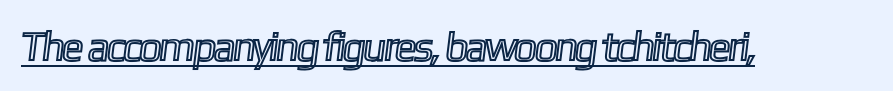
The image shows 41 px condensed type; set normal letter spacing, underlined; a medium x-height.
